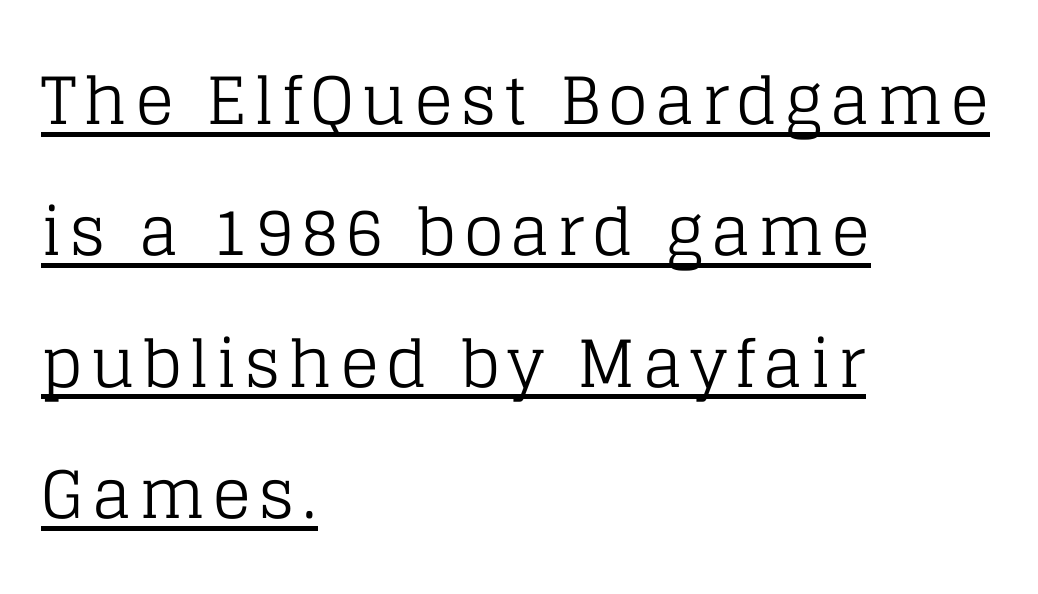
The image shows 65 px regular-weight serif type, upright; set left-aligned, loose line spacing (2.02x), underlined; low stroke contrast and a large x-height.
